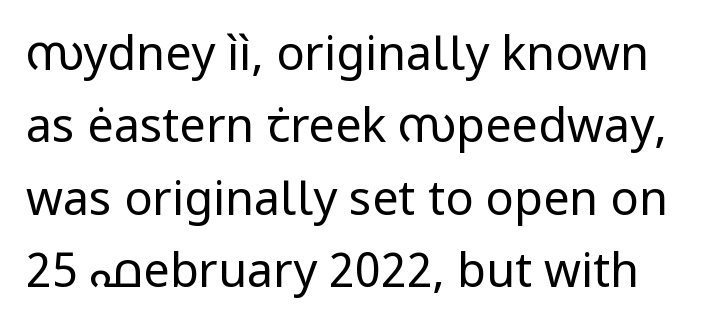
The image shows 47 px regular-weight sans-serif type, upright; set normal line spacing (1.54x), normal letter spacing, not underlined; low stroke contrast and a medium x-height.
